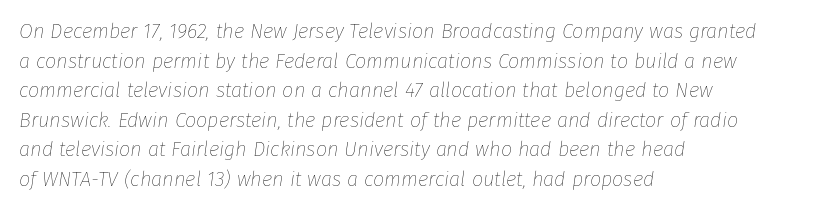
{"italic": "yes", "lean": "right", "slant_degrees": 8, "bold": "no", "underline": "no", "align": "left", "line_spacing": "normal", "line_spacing_ratio": 1.48, "letter_spacing": "normal", "letter_spacing_em": 0.0, "glyph_px": 20}
